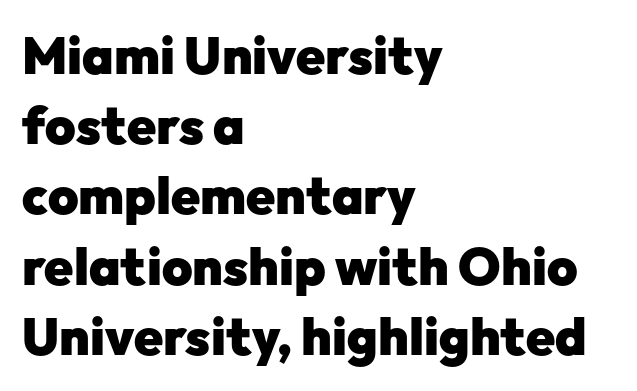
Posture: upright roman. Casual observation: everything's shoved over to the left. Serif or sans? Sans — the stroke terminals are bare. Each word holds together tightly as a unit, with standard inter-letter gaps.
